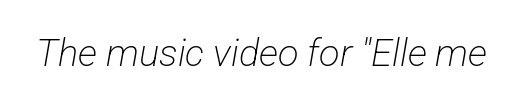
A light-to-regular cut is what we see here. Tracking here is standard; glyphs follow each other at the usual distance. The letters advance in unequal steps, a hallmark of proportional type. Examine the stroke ends and you'll find no serifs.
